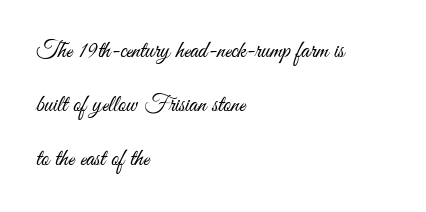
{"bold": "no", "underline": "no", "align": "left", "line_spacing": "loose", "line_spacing_ratio": 2.26, "letter_spacing": "normal", "letter_spacing_em": 0.0, "glyph_px": 24}
